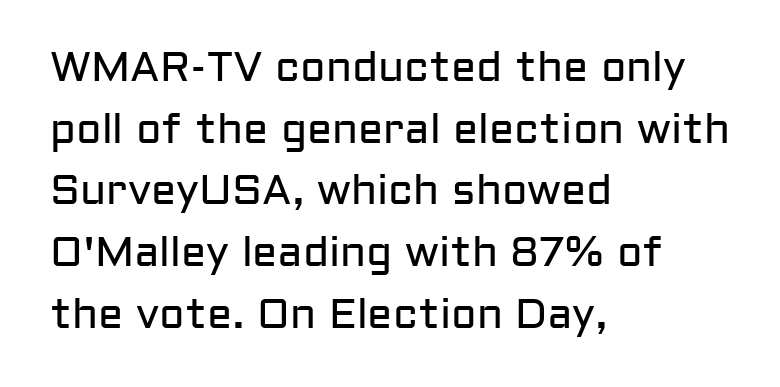
Q: Is the text bold? A: No.
Q: Is the text italic (slanted)? A: No, it is upright.
Q: Is the typeface a serif or a sans-serif typeface? A: Sans-serif.
Q: Is the text underlined? A: No.
Q: How is the paragraph aligned? A: Left-aligned.
Q: Is the spacing between letters normal or unusually wide? A: Normal.
Q: Is the spacing between lines tight, normal or loose? A: Normal.
Q: Width (condensed, normal, or wide)? A: Normal.
Q: Stroke contrast? A: Low.
Q: x-height? A: Medium.
Q: Monospaced? A: No.
